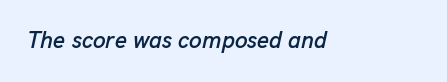
{"italic": "yes", "lean": "right", "slant_degrees": 13, "underline": "no", "letter_spacing": "normal", "letter_spacing_em": 0.0, "glyph_px": 23}
